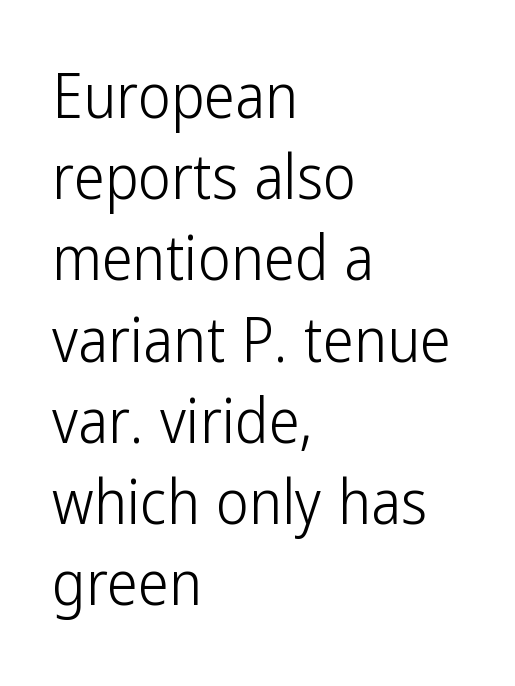
Q: Is the text bold? A: No.
Q: Is the text italic (slanted)? A: No, it is upright.
Q: Is the typeface a serif or a sans-serif typeface? A: Sans-serif.
Q: Is the text underlined? A: No.
Q: How is the paragraph aligned? A: Left-aligned.
Q: Is the spacing between letters normal or unusually wide? A: Normal.
Q: Is the spacing between lines tight, normal or loose? A: Normal.
Q: Width (condensed, normal, or wide)? A: Condensed.
Q: Stroke contrast? A: Low.
Q: x-height? A: Medium.
Q: Monospaced? A: No.
